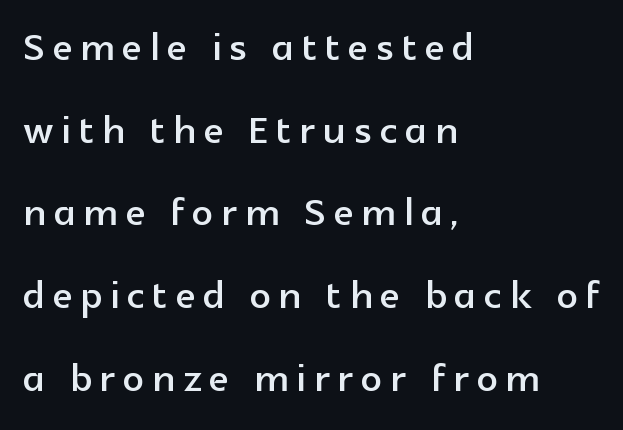
Letters rest on an invisible, unmarked baseline. These lines stack with their left ends in a neat column. A typesetter would call this proportional, since set widths differ per character. The designer went with a sans here, leaving each stem footless.
